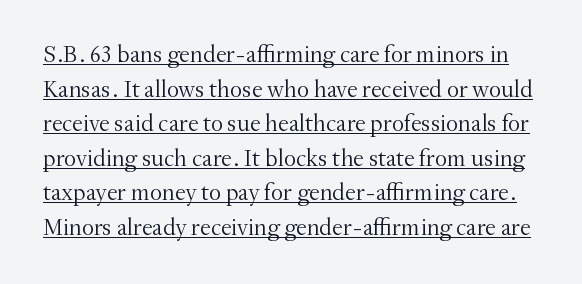
The vertical gap from one line to the next is medium. Tall strokes in this sample are plumb rather than angled. Every word sits above its own underline. Vertical stems look standard width or narrower in stroke. Inter-character spacing is left at the font's built-in metrics.
